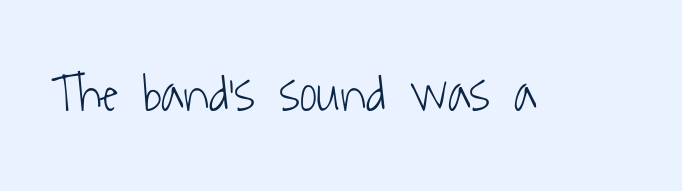
{"serif": "no", "bold": "no", "weight": "light", "width": "condensed", "stroke_contrast": "low", "x_height": "medium", "monospaced": "no", "underline": "no", "letter_spacing": "normal", "letter_spacing_em": 0.0, "glyph_px": 53}
